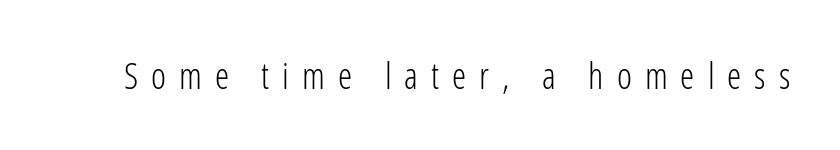
Q: Is the text bold? A: No.
Q: Is the text italic (slanted)? A: No, it is upright.
Q: Is the typeface a serif or a sans-serif typeface? A: Sans-serif.
Q: Is the text underlined? A: No.
Q: Is the spacing between letters normal or unusually wide? A: Unusually wide.
Q: Width (condensed, normal, or wide)? A: Condensed.
Q: Stroke contrast? A: Low.
Q: x-height? A: Medium.
Q: Monospaced? A: No.
